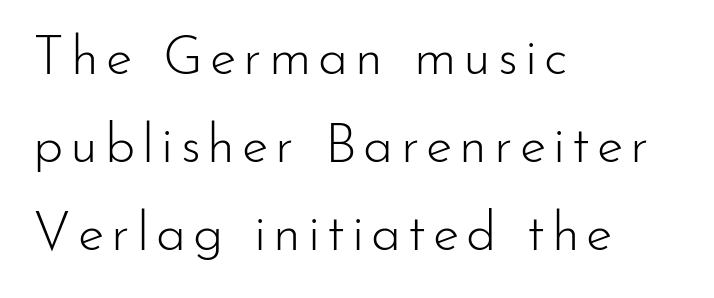
The image shows 54 px light sans-serif type, upright; set left-aligned, normal line spacing (1.63x), not underlined; low stroke contrast and a small x-height.
